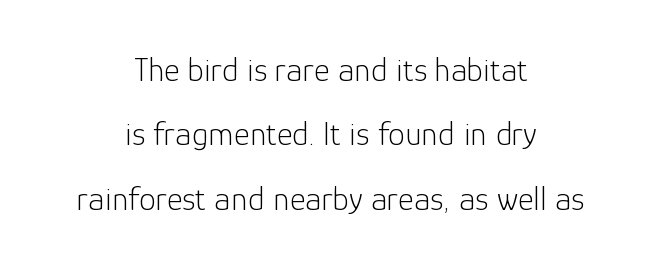
Are there feet on the stems? There aren't — it's a sans. No chunkiness to these letters — they're not bold. Descenders are the only things crossing below the line. Each letter keeps its own natural width here, so spacing adapts to shape.
